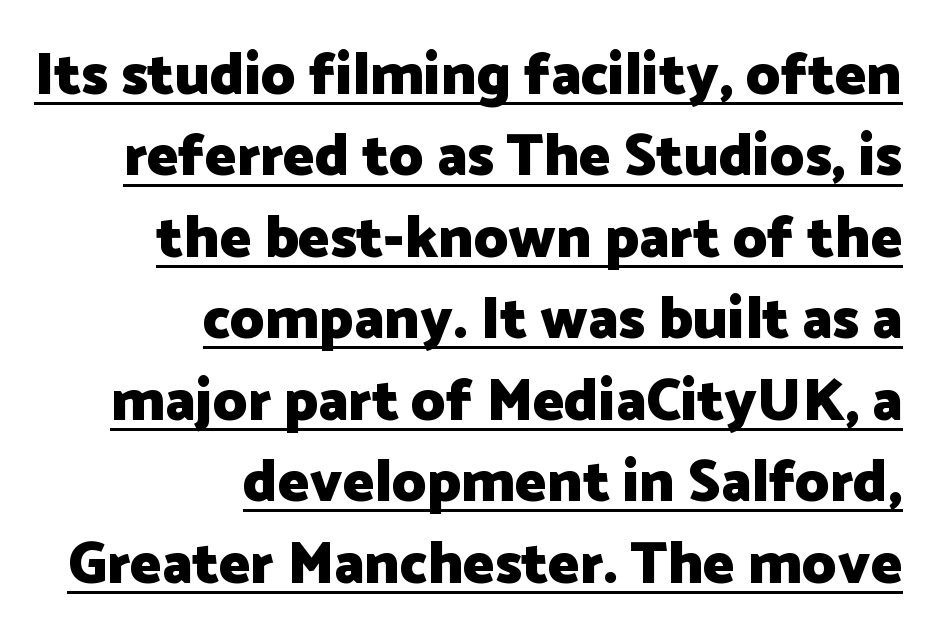
Q: Is the text bold? A: Yes.
Q: Is the text italic (slanted)? A: No, it is upright.
Q: Is the typeface a serif or a sans-serif typeface? A: Sans-serif.
Q: Is the text underlined? A: Yes.
Q: How is the paragraph aligned? A: Right-aligned.
Q: Is the spacing between letters normal or unusually wide? A: Normal.
Q: Is the spacing between lines tight, normal or loose? A: Normal.
Q: Width (condensed, normal, or wide)? A: Normal.
Q: Stroke contrast? A: Low.
Q: x-height? A: Medium.
Q: Monospaced? A: No.
